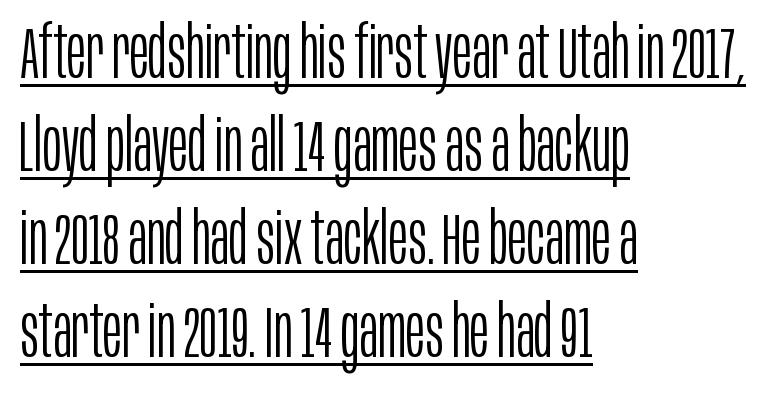
No letter is thick-stroked: the sample isn't bold. Compared with typical body copy, the letter spacing here is the same. No italicization has been applied; the sample stays upright. The face used here appears with an underline applied. The compositor pushed each line to the left boundary.
